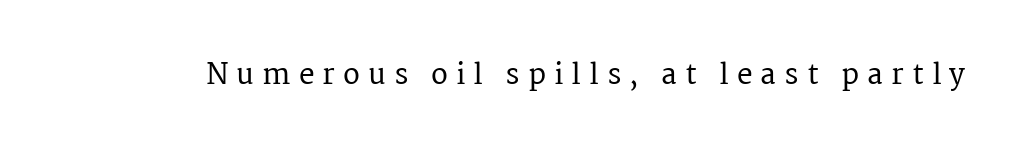
Q: Is the text italic (slanted)? A: No, it is upright.
Q: Is the typeface a serif or a sans-serif typeface? A: Serif.
Q: Is the text underlined? A: No.
Q: Is the spacing between letters normal or unusually wide? A: Unusually wide.
Q: Width (condensed, normal, or wide)? A: Normal.
Q: Stroke contrast? A: Medium.
Q: x-height? A: Medium.
Q: Monospaced? A: No.
